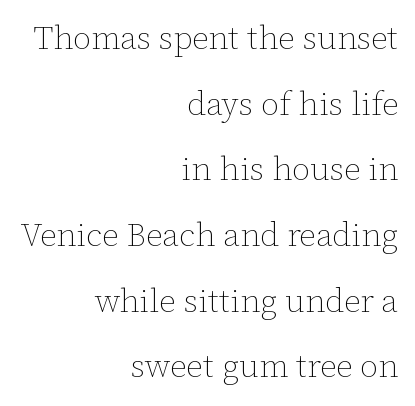
The image shows 33 px thin type, upright; set right-aligned, loose line spacing (1.99x), normal letter spacing, not underlined; low stroke contrast and a medium x-height.
